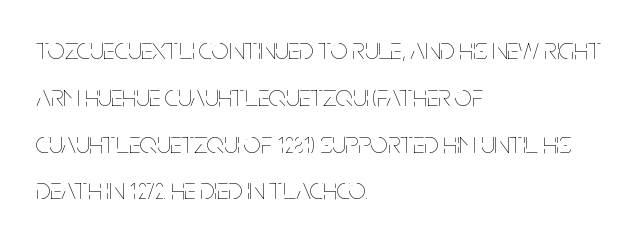
Q: Is the text bold? A: No.
Q: Is the text italic (slanted)? A: No, it is upright.
Q: Is the text underlined? A: No.
Q: How is the paragraph aligned? A: Left-aligned.
Q: Is the spacing between letters normal or unusually wide? A: Normal.
Q: Is the spacing between lines tight, normal or loose? A: Normal.
Q: Width (condensed, normal, or wide)? A: Condensed.
Q: Stroke contrast? A: Low.
Q: x-height? A: Large.
Q: Monospaced? A: No.
